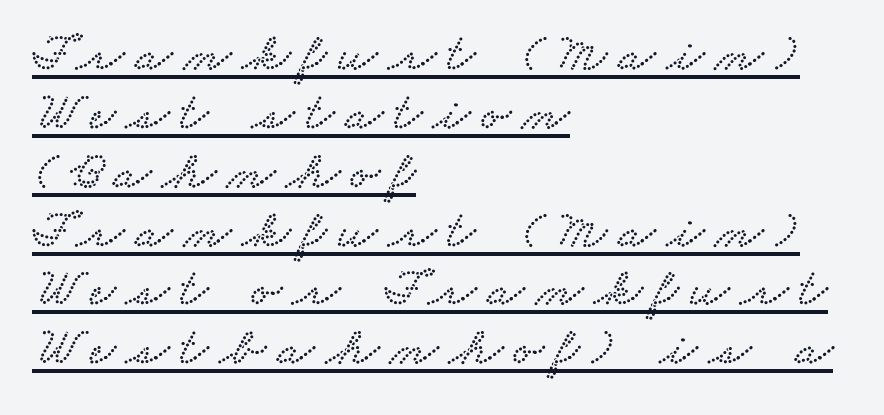
Note: serifs present on the glyphs. The passage shown is typed in a proportional face where columns would drift. The rendering uses the underline text-decoration. Tracking value appears strongly positive — letters spread wide. This sample is left-justified, so line endings fall wherever the words run out. Is there much room between lines? No — they nearly touch.
